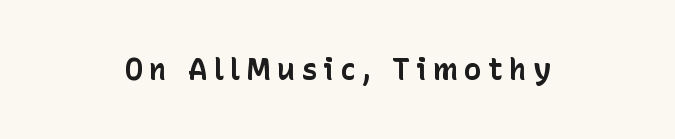
Look at the stroke-to-counter ratio: heavy, a bold. Only glyphs here, with clear space below each row. The letters stand straight up with perfectly vertical stems. Look at the bottom of the vertical strokes: they stop flat, with no serifs.
